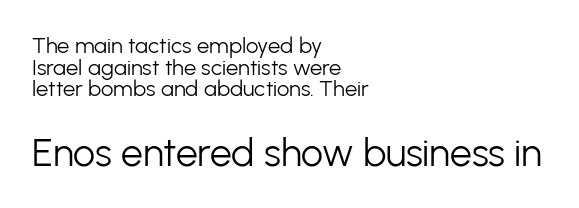
Q: Is the text bold? A: No.
Q: Is the text italic (slanted)? A: No, it is upright.
Q: Is the typeface a serif or a sans-serif typeface? A: Sans-serif.
Q: Is the text underlined? A: No.
Q: How is the paragraph aligned? A: Left-aligned.
Q: Is the spacing between letters normal or unusually wide? A: Normal.
Q: Is the spacing between lines tight, normal or loose? A: Tight.
Q: Which block of text is set in a larger size, the first (top) or the second (bottom)? A: The second (bottom) one.
Q: Width (condensed, normal, or wide)? A: Normal.
Q: Stroke contrast? A: Low.
Q: x-height? A: Medium.
Q: Monospaced? A: No.
